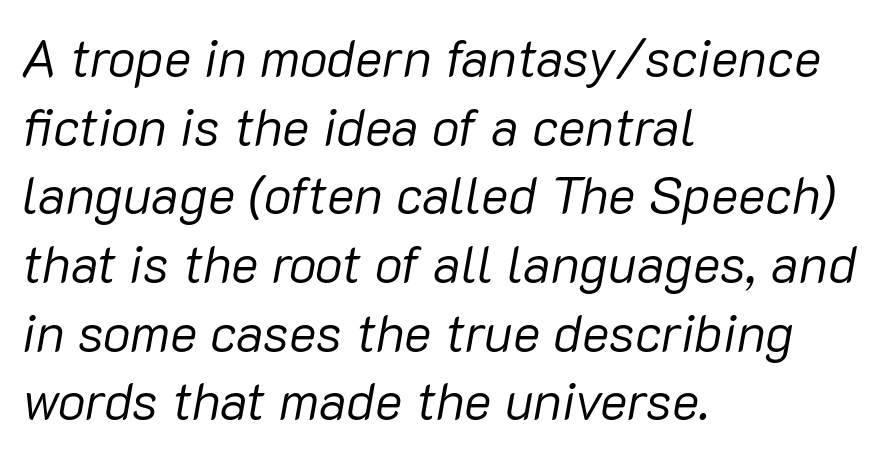
The image shows 52 px regular-weight type, italic (leaning right); set left-aligned, normal line spacing (1.32x), normal letter spacing, not underlined; low stroke contrast and a medium x-height.
